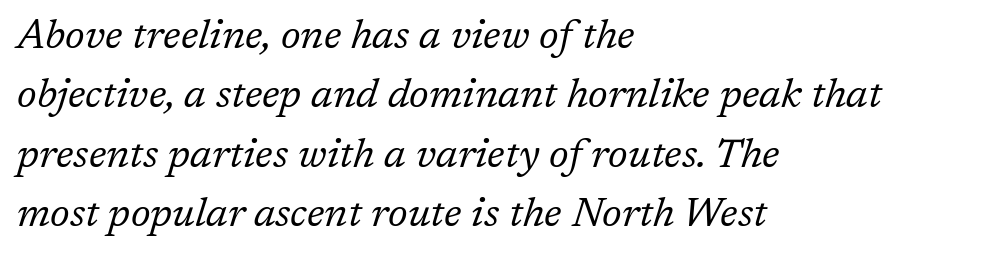
Vertical stems look standard width or narrower in stroke. Letterform terminals end in serifs throughout the passage. Do the characters align in a grid? No, the font is proportional. The glyphs look as if they've been sheared to an angle. Standard letterfit; no display-style spreading of the glyphs.
